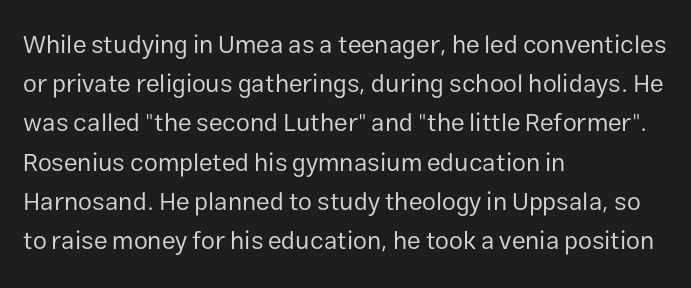
The image shows 25 px text type, upright; set left-aligned, normal line spacing (1.57x), normal letter spacing, not underlined.
